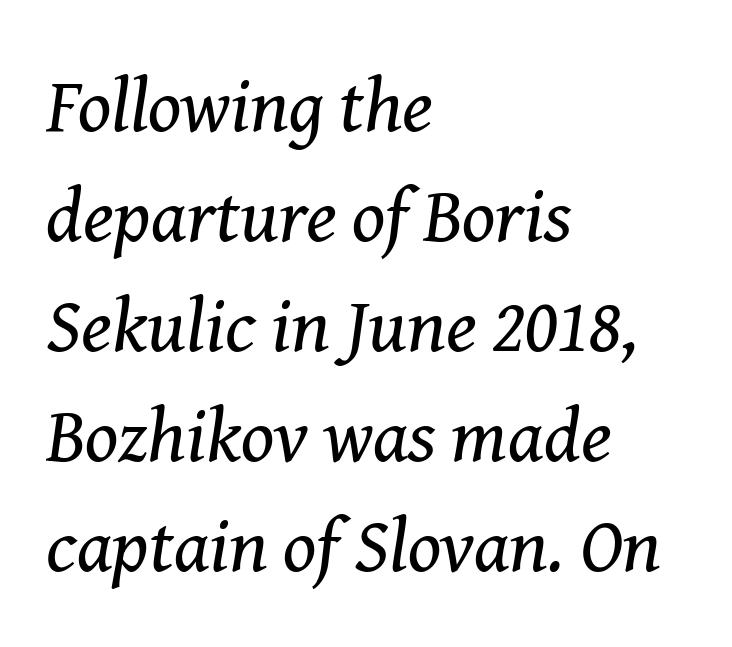
The image shows 77 px regular-weight serif type, italic (leaning right); set left-aligned, normal line spacing (1.43x), normal letter spacing, not underlined; medium stroke contrast and a medium x-height.
